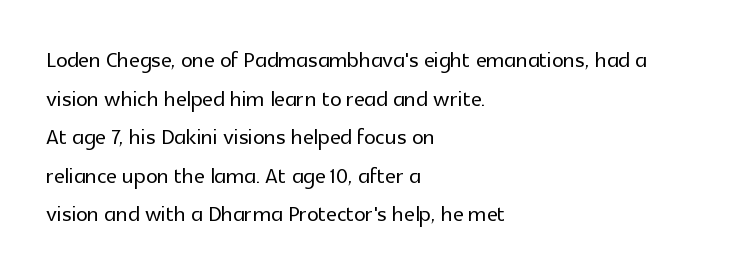
Q: Is the text italic (slanted)? A: No, it is upright.
Q: Is the typeface a serif or a sans-serif typeface? A: Sans-serif.
Q: Is the text underlined? A: No.
Q: How is the paragraph aligned? A: Left-aligned.
Q: Is the spacing between letters normal or unusually wide? A: Normal.
Q: Is the spacing between lines tight, normal or loose? A: Normal.
Q: Width (condensed, normal, or wide)? A: Normal.
Q: x-height? A: Medium.
Q: Monospaced? A: No.
